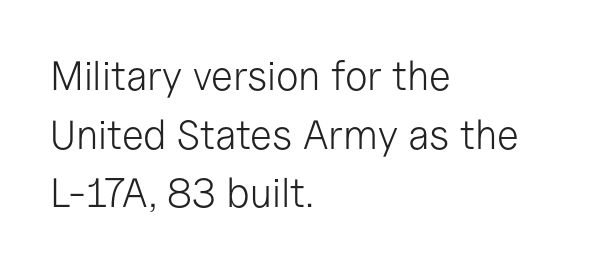
The image shows 41 px light sans-serif type, upright; set left-aligned, normal line spacing (1.43x), normal letter spacing, not underlined; low stroke contrast and a medium x-height.
